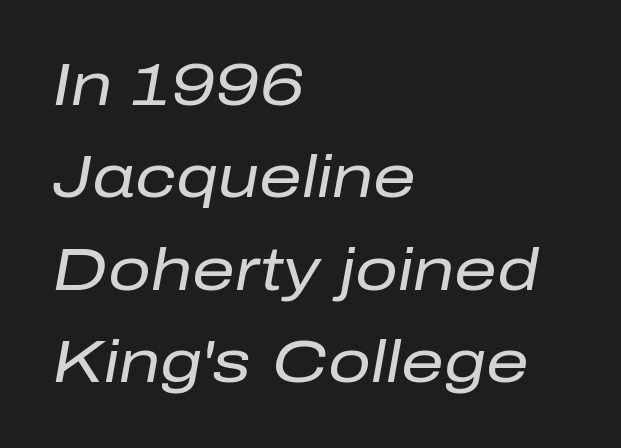
The image shows 60 px regular-weight type, italic (leaning right); set left-aligned, normal line spacing (1.54x), normal letter spacing, not underlined; low stroke contrast and a medium x-height.
